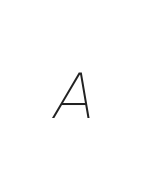
The image shows 63 px thin type, italic (leaning right); set normal letter spacing, not underlined; low stroke contrast and a medium x-height.
